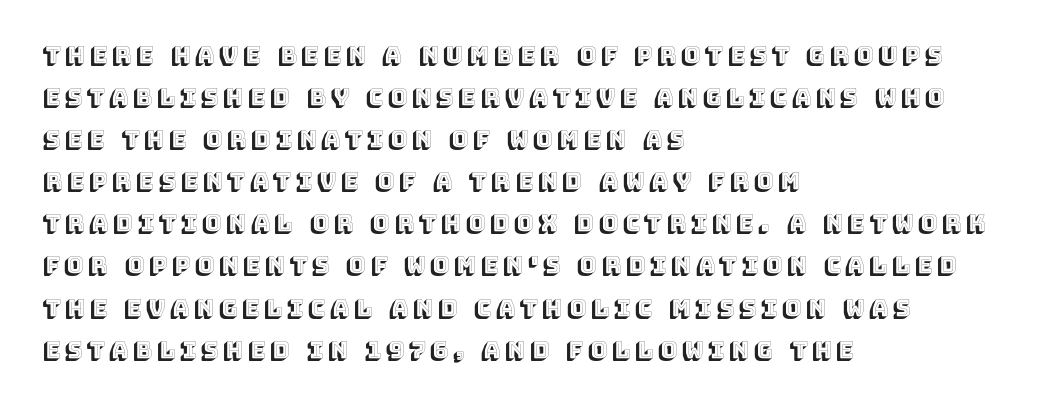
{"italic": "no", "underline": "no", "align": "left", "line_spacing_ratio": 1.83, "letter_spacing": "wide", "letter_spacing_em": 0.21, "glyph_px": 23}
